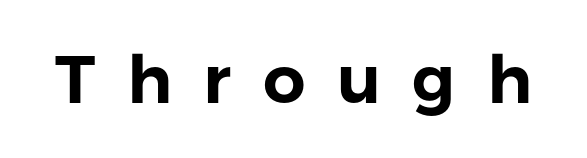
Students, note that the glyphs here are deliberately spaced far apart. Posture: vertical. The string is rendered with underlining switched off. A sans-serif font was chosen for this passage. A typesetter would call this proportional, since set widths differ per character.
